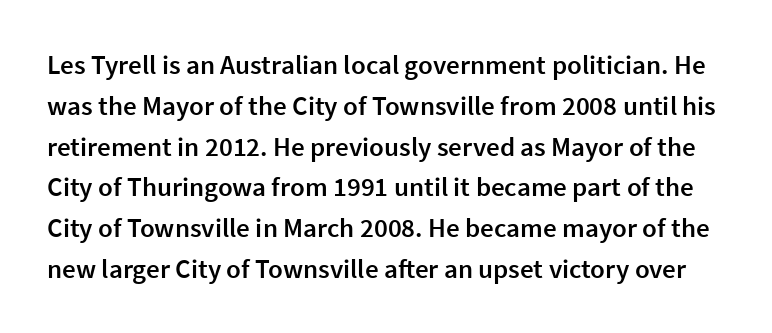
Standard letterfit; no display-style spreading of the glyphs. Just letters on the line, the space beneath them empty. In terms of posture, this sample is upright. Compared with typical paragraphs, the rows here are spaced about the same.
